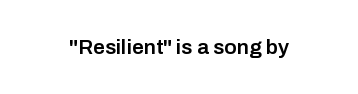
The image shows 21 px text type, upright; set normal letter spacing, not underlined.
